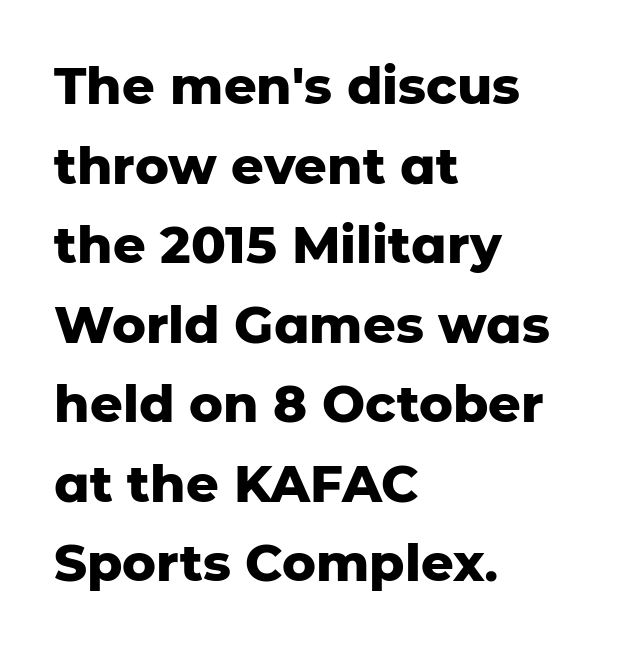
{"serif": "no", "italic": "no", "bold": "yes", "weight": "heavy", "width": "normal", "stroke_contrast": "low", "x_height": "medium", "monospaced": "no", "underline": "no", "align": "left", "line_spacing": "normal", "line_spacing_ratio": 1.56, "letter_spacing": "normal", "letter_spacing_em": 0.0, "glyph_px": 51}
